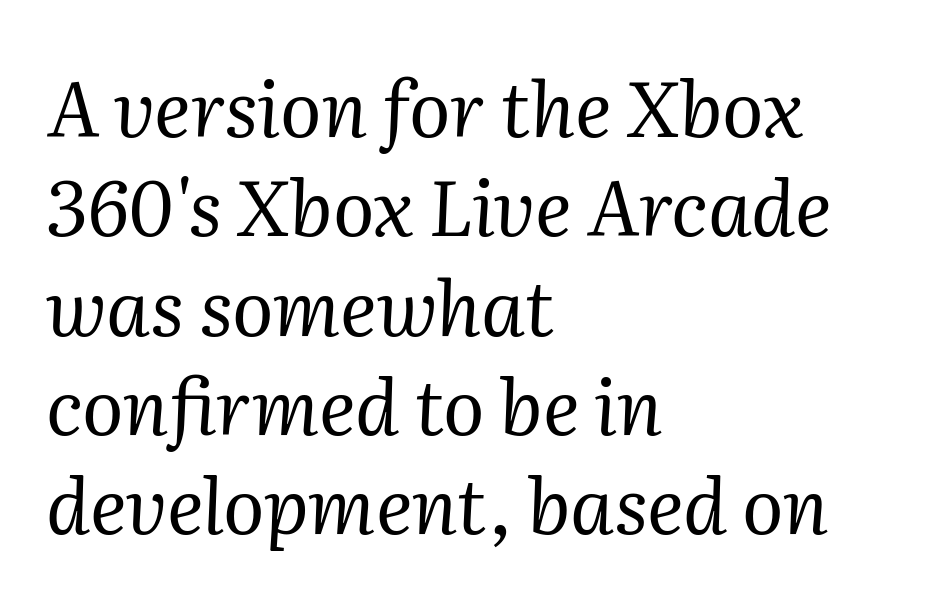
The image shows 77 px regular-weight serif type, italic (leaning right); set left-aligned, normal line spacing (1.29x), normal letter spacing, not underlined; medium stroke contrast and a medium x-height.
